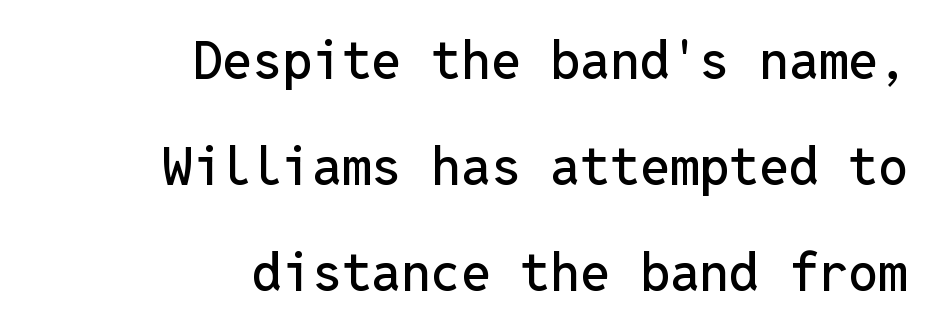
The rendering uses typewriter-style spacing with identical character cells. In terms of leading, this rendering errs on the spacious side. Here the glyphs are tracked normally, forming tight word shapes. Style check: upright. Beneath every word, the page is bare. Observe the absence of serifs on each vertical stroke in this sample.
